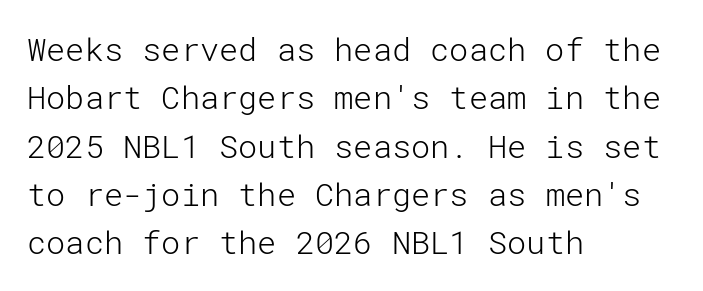
Q: Is the text bold? A: No.
Q: Is the text italic (slanted)? A: No, it is upright.
Q: Is the typeface a serif or a sans-serif typeface? A: Sans-serif.
Q: Is the text underlined? A: No.
Q: How is the paragraph aligned? A: Left-aligned.
Q: Is the spacing between letters normal or unusually wide? A: Normal.
Q: Is the spacing between lines tight, normal or loose? A: Normal.
Q: Width (condensed, normal, or wide)? A: Normal.
Q: Stroke contrast? A: Low.
Q: x-height? A: Medium.
